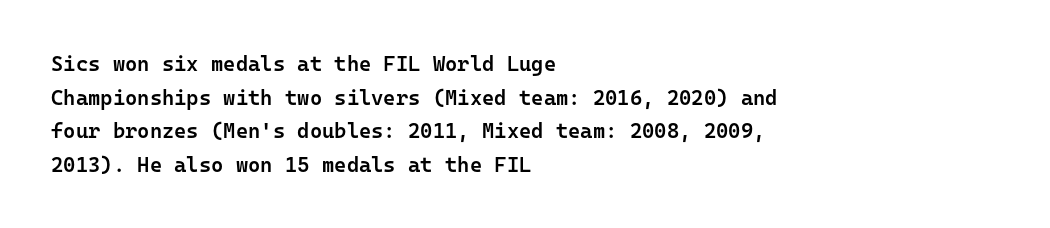
{"italic": "no", "bold": "semi", "underline": "no", "align": "left", "line_spacing": "normal", "line_spacing_ratio": 1.6, "letter_spacing": "normal", "letter_spacing_em": 0.0, "glyph_px": 21}
